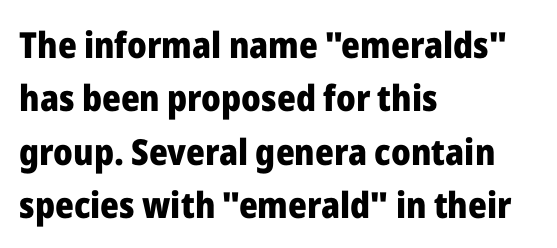
{"serif": "no", "italic": "no", "bold": "yes", "weight": "heavy", "width": "normal", "stroke_contrast": "low", "x_height": "medium", "monospaced": "no", "underline": "no", "align": "left", "line_spacing": "normal", "line_spacing_ratio": 1.48, "letter_spacing": "normal", "letter_spacing_em": 0.0, "glyph_px": 36}
